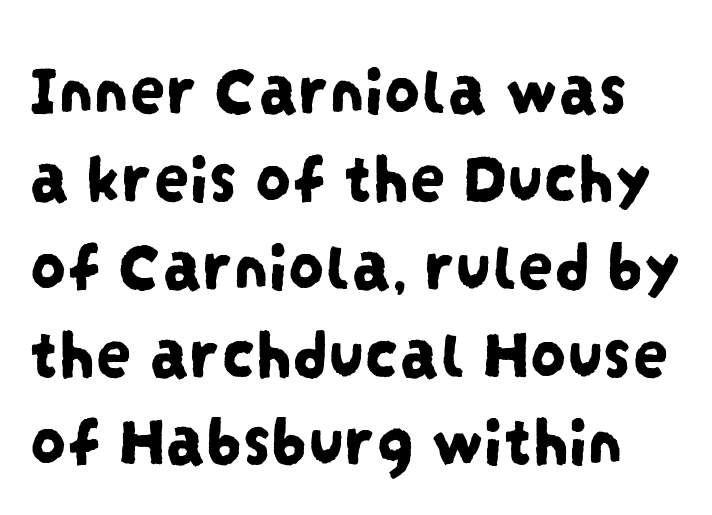
The face used here is proportionally spaced, like ordinary book or web type. The letters carry no serifs — their stems end cleanly without finishing strokes. Unmarked baselines from the first word to the last. You could call the tracking neutral — neither tight nor loose.
